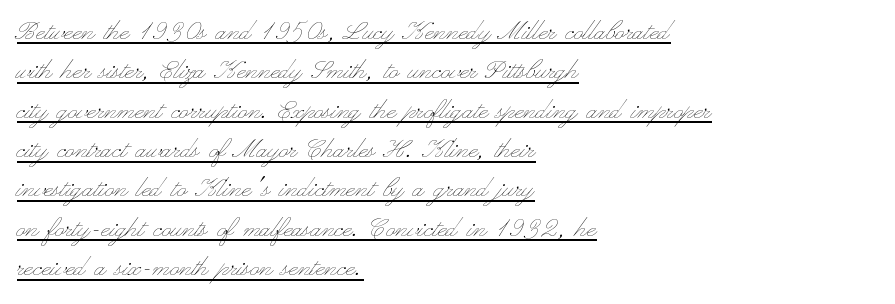
The image shows 32 px thin, wide type; set left-aligned, line spacing 1.23x, normal letter spacing, underlined; low stroke contrast and a small x-height.
